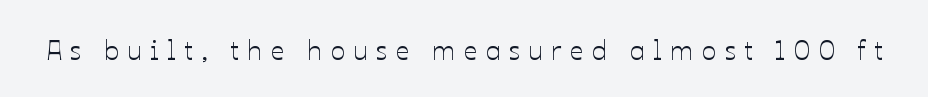
The line texture is sparse and dotted thanks to wide tracking. Clear beneath every line of the passage. In terms of posture, this sample is upright.
